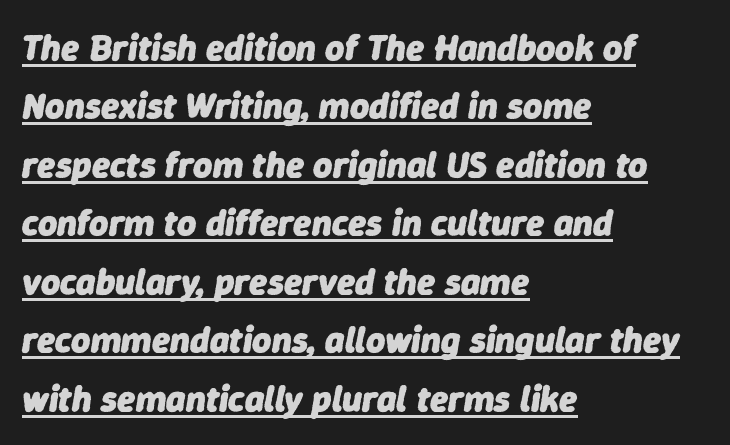
The ragged edge is on the right, which tells us the setting is flush left. The typography opts for an oblique posture over an upright one. A typesetter would call this proportional, since set widths differ per character. The rendering uses a moderate line-height, typical for paragraphs.
